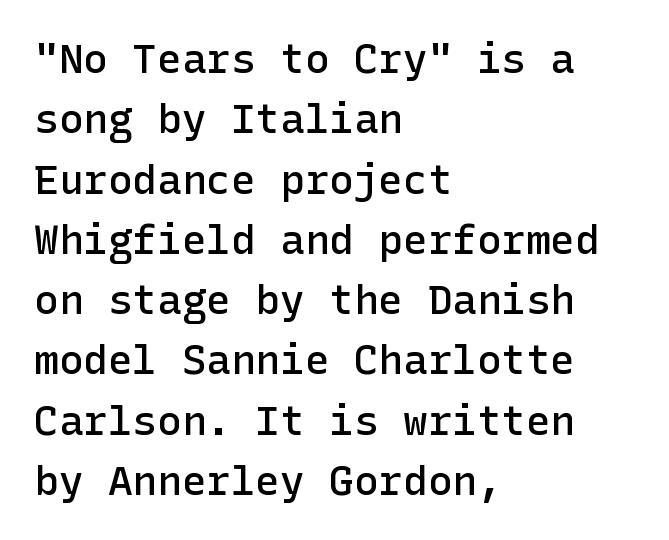
Letter spacing: default. Quick note: not italic, upright. The lines sit at an ordinary, default distance from one another. In terms of letterform style, serifs are entirely absent. The baseline area is clear.
